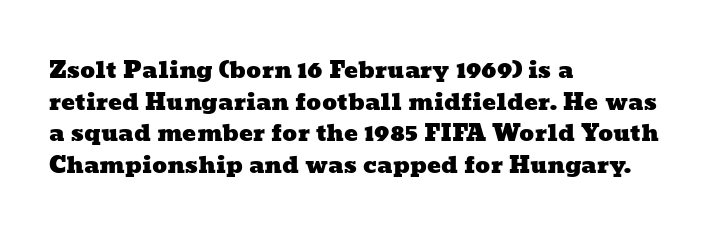
{"underline": "no", "align": "left", "line_spacing": "normal", "line_spacing_ratio": 1.38, "letter_spacing": "normal", "letter_spacing_em": 0.0, "glyph_px": 23}
